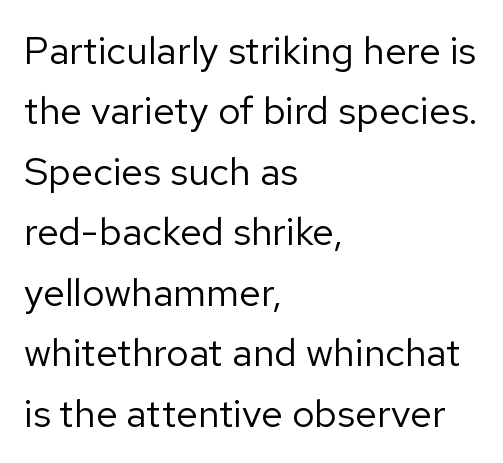
The image shows 39 px regular-weight sans-serif type, upright; set left-aligned, normal line spacing (1.55x), normal letter spacing, not underlined; low stroke contrast and a medium x-height.
